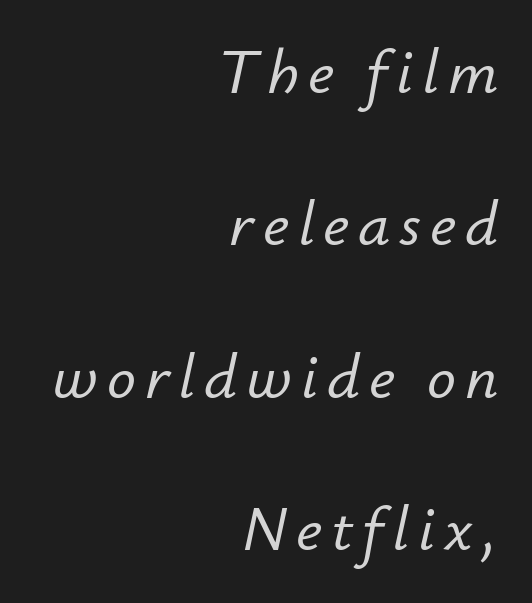
The image shows 64 px text type, italic (leaning right); set right-aligned, loose line spacing (2.38x), not underlined; low stroke contrast and a small x-height.
